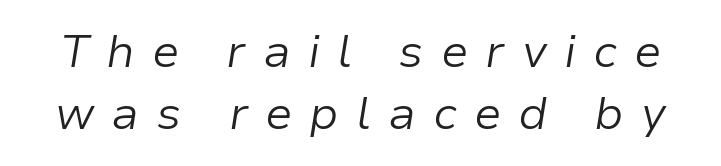
The rendering applies a slant to the glyphs. Summary of weight: not heavy and not bold. These lines have a slow, spaced-out rhythm from letter to letter. Vertically, the passage feels balanced, rows spaced as you'd expect.
